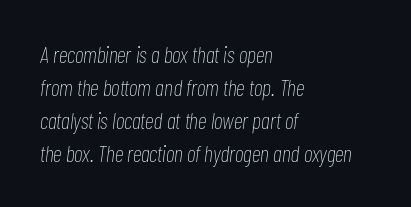
Nothing heavy about these letters — not bold at all. The face used here has a pronounced slope to its letters. A bare baseline throughout the passage. Does extra space separate the letters? No, they use regular spacing. The rendering uses a moderate line-height, typical for paragraphs. Line starts are locked; line ends wander.
